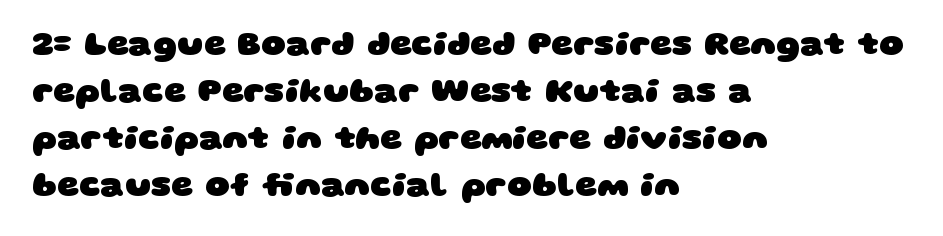
The image shows 34 px heavy, wide sans-serif type; set left-aligned, normal line spacing (1.38x), normal letter spacing, not underlined; low stroke contrast and a large x-height.
